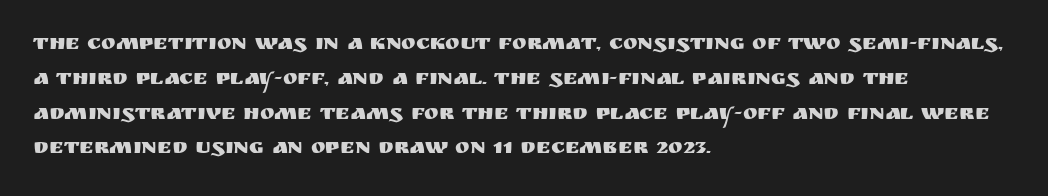
Q: Is the text italic (slanted)? A: No, it is upright.
Q: Is the text underlined? A: No.
Q: How is the paragraph aligned? A: Left-aligned.
Q: Is the spacing between letters normal or unusually wide? A: Normal.
Q: Is the spacing between lines tight, normal or loose? A: Normal.
